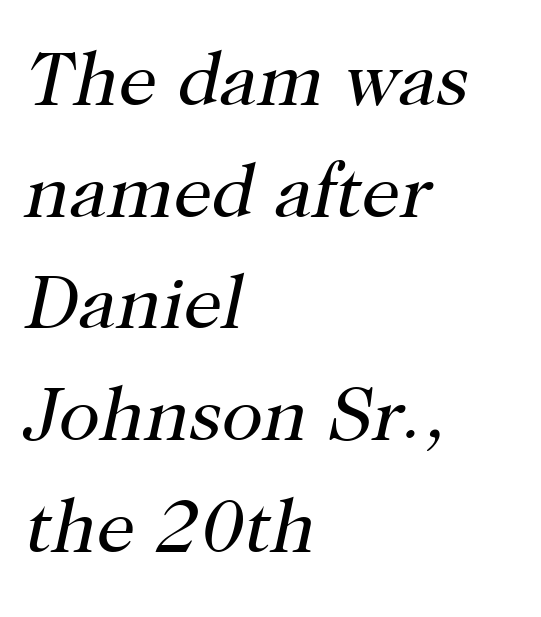
Q: Is the text bold? A: No.
Q: Is the text italic (slanted)? A: Yes, it leans right by about 12 degrees.
Q: Is the typeface a serif or a sans-serif typeface? A: Serif.
Q: Is the text underlined? A: No.
Q: How is the paragraph aligned? A: Left-aligned.
Q: Is the spacing between letters normal or unusually wide? A: Normal.
Q: Is the spacing between lines tight, normal or loose? A: Normal.
Q: Width (condensed, normal, or wide)? A: Normal.
Q: Stroke contrast? A: High.
Q: x-height? A: Medium.
Q: Monospaced? A: No.
